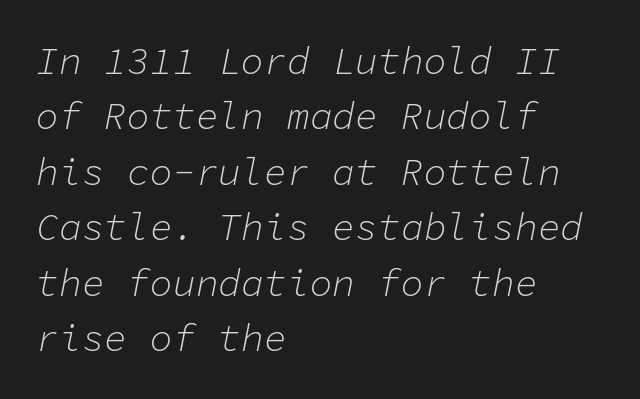
Q: Is the text bold? A: No.
Q: Is the text italic (slanted)? A: Yes, it leans right by about 11 degrees.
Q: Is the text underlined? A: No.
Q: How is the paragraph aligned? A: Left-aligned.
Q: Is the spacing between letters normal or unusually wide? A: Normal.
Q: Is the spacing between lines tight, normal or loose? A: Normal.
Q: Width (condensed, normal, or wide)? A: Normal.
Q: Stroke contrast? A: Low.
Q: x-height? A: Medium.
Q: Monospaced? A: Yes.
